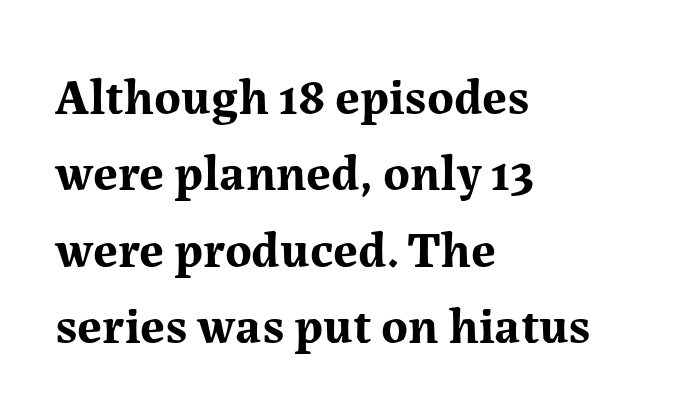
Rendered with straight, roman letterforms. The zone under the glyphs is completely vacant. The line texture is even and compact thanks to regular tracking. The passage shown stacks its lines at a standard gap.
